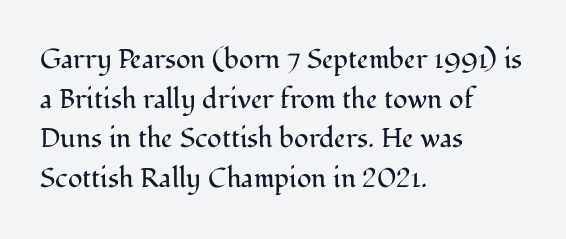
Notice how descenders clear the ascenders below comfortably — that's standard leading. Inter-character spacing is left at the font's built-in metrics. Bare-footed words on every line. The strokes are not fattened; the text isn't bold. A student would call this left alignment; a typographer would say flush left, rag right.
